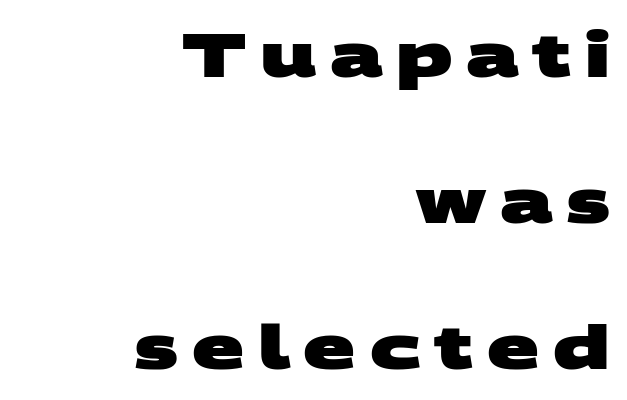
{"serif": "no", "bold": "yes", "weight": "heavy", "width": "wide", "stroke_contrast": "medium", "x_height": "large", "monospaced": "no", "underline": "no", "align": "right", "line_spacing": "loose", "line_spacing_ratio": 2.39, "letter_spacing": "wide", "letter_spacing_em": 0.22, "glyph_px": 61}
